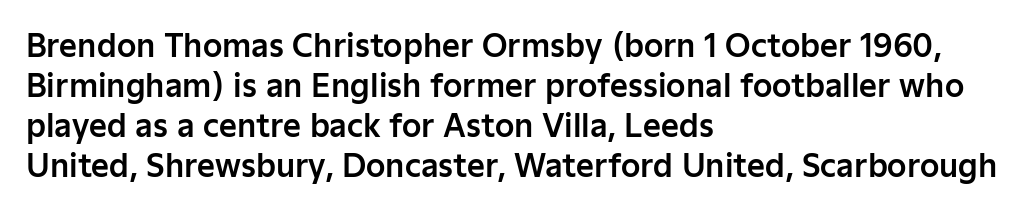
The image shows 31 px sans-serif type, upright; set left-aligned, normal line spacing (1.29x), normal letter spacing, not underlined; low stroke contrast and a medium x-height.
